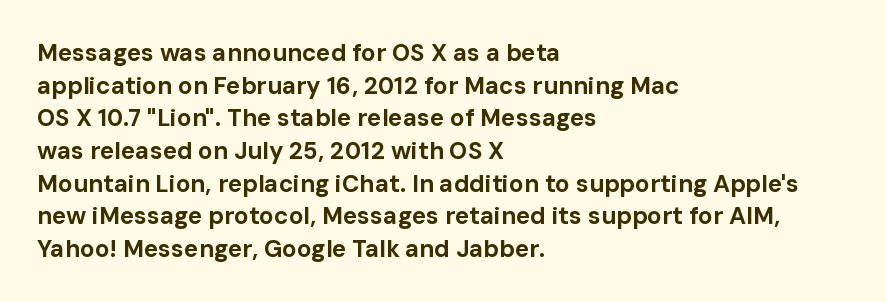
Q: Is the text bold? A: Yes.
Q: Is the text italic (slanted)? A: No, it is upright.
Q: Is the text underlined? A: No.
Q: How is the paragraph aligned? A: Left-aligned.
Q: Is the spacing between letters normal or unusually wide? A: Normal.
Q: Is the spacing between lines tight, normal or loose? A: Normal.
